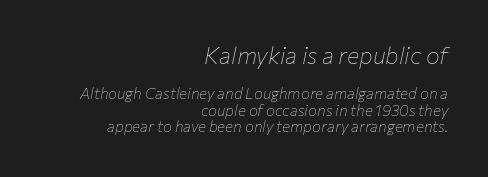
The typography opts for an oblique posture over an upright one. The words here are not underlined. Horizontal alignment here is rightward, an uncommon choice for prose. Is the type heavy? It reads as light-to-regular instead.
